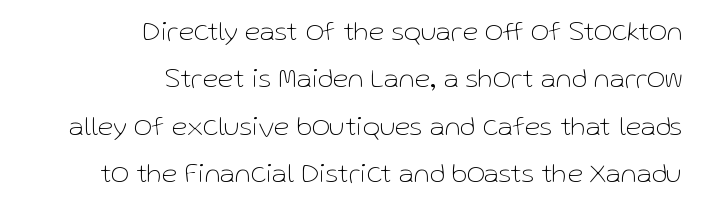
Q: Is the text bold? A: No.
Q: Is the text italic (slanted)? A: No, it is upright.
Q: Is the typeface a serif or a sans-serif typeface? A: Sans-serif.
Q: Is the text underlined? A: No.
Q: How is the paragraph aligned? A: Right-aligned.
Q: Is the spacing between letters normal or unusually wide? A: Normal.
Q: Is the spacing between lines tight, normal or loose? A: Normal.
Q: Width (condensed, normal, or wide)? A: Normal.
Q: Stroke contrast? A: Low.
Q: x-height? A: Medium.
Q: Monospaced? A: No.
